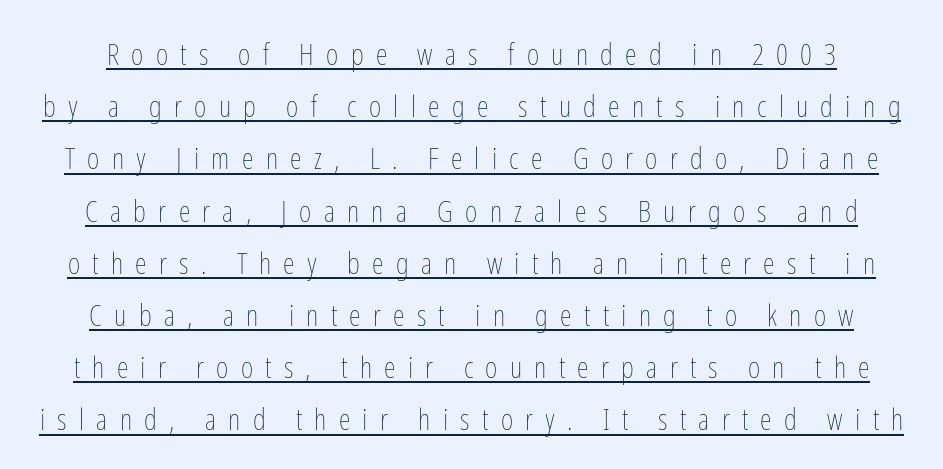
On a weight scale, this lands at 450 or below. Think of a printed novel: that variable character pitch is what you see here. The typesetter has applied underlining to the passage shown. The letters stand upright; this is a roman face.
